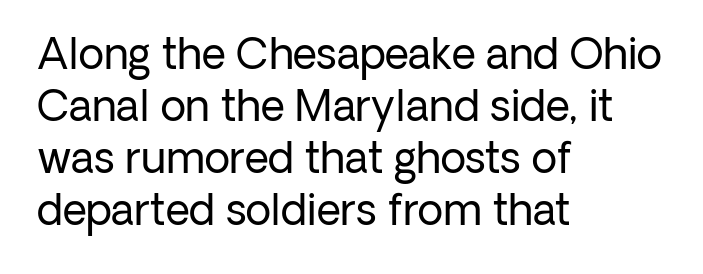
{"serif": "no", "italic": "no", "bold": "no", "weight": "regular", "width": "normal", "stroke_contrast": "low", "x_height": "medium", "monospaced": "no", "underline": "no", "align": "left", "line_spacing_ratio": 1.24, "letter_spacing": "normal", "letter_spacing_em": 0.0, "glyph_px": 42}
